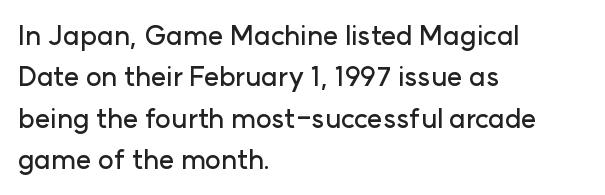
{"italic": "no", "underline": "no", "align": "left", "line_spacing": "normal", "line_spacing_ratio": 1.53, "letter_spacing": "normal", "letter_spacing_em": 0.0, "glyph_px": 27}
